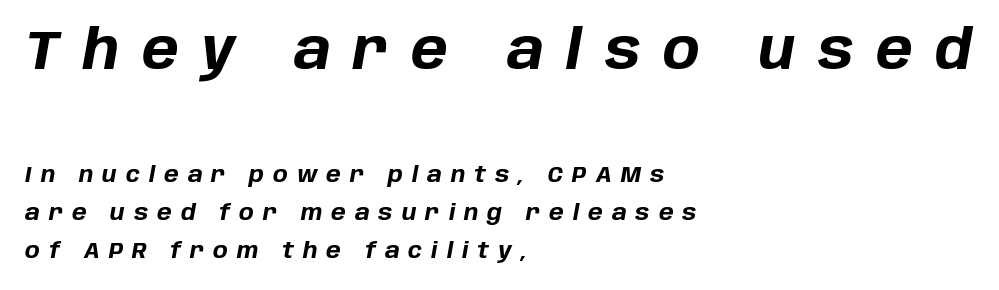
Q: Is the text bold? A: Yes.
Q: Is the text italic (slanted)? A: Yes, it leans right by about 10 degrees.
Q: Is the text underlined? A: No.
Q: How is the paragraph aligned? A: Left-aligned.
Q: Is the spacing between letters normal or unusually wide? A: Unusually wide.
Q: Which block of text is set in a larger size, the first (top) or the second (bottom)? A: The first (top) one.
Q: Width (condensed, normal, or wide)? A: Normal.
Q: Stroke contrast? A: Low.
Q: x-height? A: Large.
Q: Monospaced? A: No.
